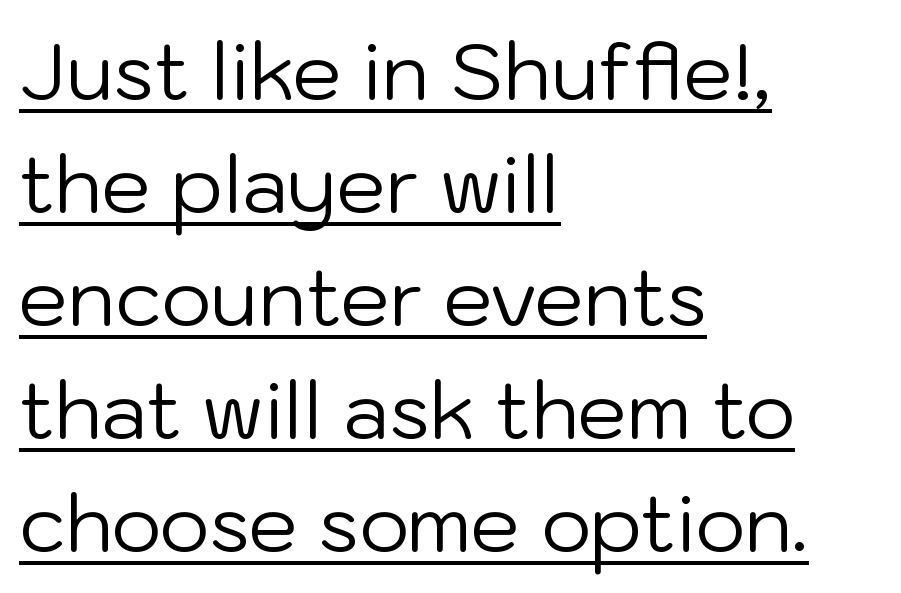
The image shows 78 px regular-weight sans-serif type, upright; set left-aligned, normal line spacing (1.45x), normal letter spacing, underlined; low stroke contrast and a medium x-height.
